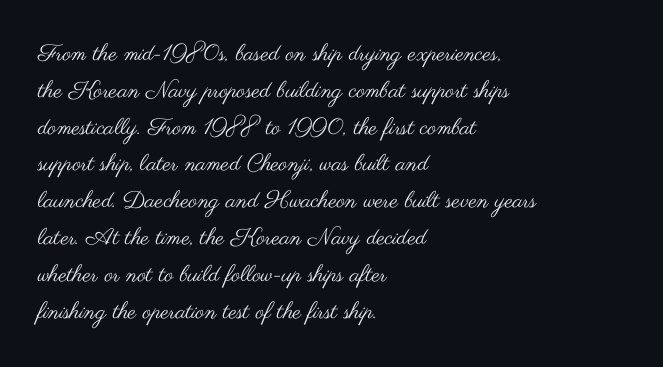
The rendering uses a moderate line-height, typical for paragraphs. The cut favours lightness, reaching ordinary text weight at its darkest. A student would call this left alignment; a typographer would say flush left, rag right. Honestly, there is no underline to notice here at all. The letterforms sit shoulder to shoulder at normal distance.
